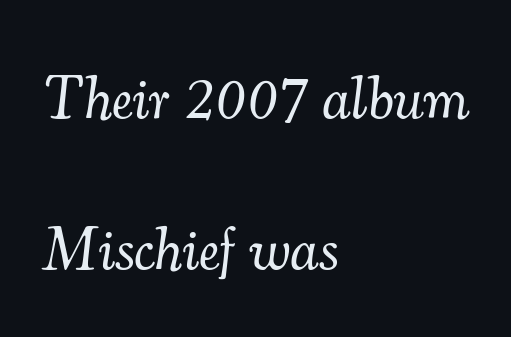
Regarding leading, the lines here are spaced well apart. The typography opts for an oblique posture over an upright one. No heavy texture on the line: the type isn't bold. The lines in this sample share a left origin and differ only in where they stop.
